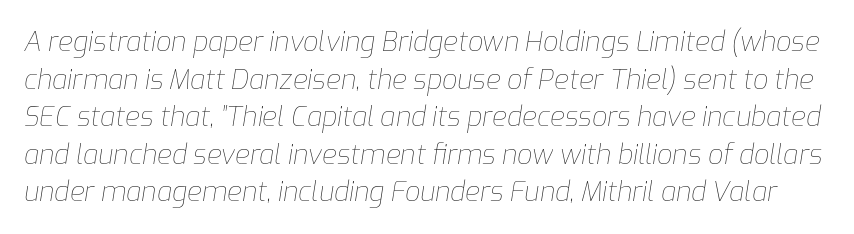
No word sits above an underline. Style check: oblique. Baseline-to-baseline distance is the conventional proportion of letter height. In terms of letterspacing, this is plain default setting. The letters look calm and open, with moderate or lighter stems.
